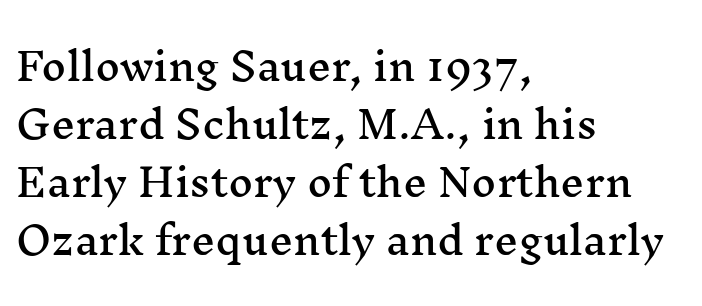
Q: Is the text italic (slanted)? A: No, it is upright.
Q: Is the typeface a serif or a sans-serif typeface? A: Serif.
Q: Is the text underlined? A: No.
Q: How is the paragraph aligned? A: Left-aligned.
Q: Is the spacing between letters normal or unusually wide? A: Normal.
Q: Is the spacing between lines tight, normal or loose? A: Normal.
Q: Width (condensed, normal, or wide)? A: Wide.
Q: Stroke contrast? A: Medium.
Q: x-height? A: Medium.
Q: Monospaced? A: No.
